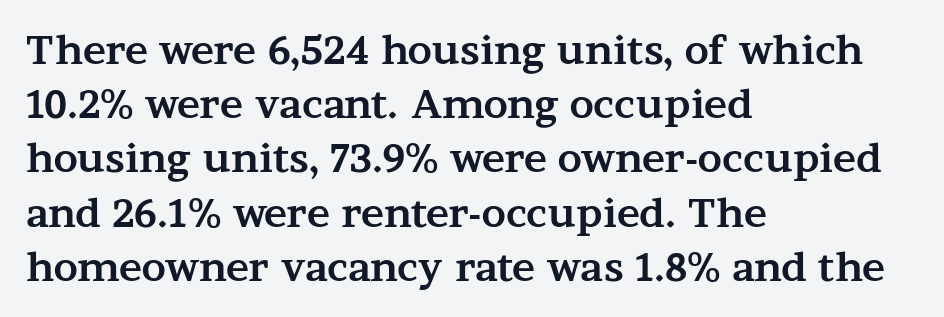
Q: Is the text bold? A: Yes.
Q: Is the text italic (slanted)? A: No, it is upright.
Q: Is the typeface a serif or a sans-serif typeface? A: Serif.
Q: Is the text underlined? A: No.
Q: How is the paragraph aligned? A: Left-aligned.
Q: Is the spacing between letters normal or unusually wide? A: Normal.
Q: Is the spacing between lines tight, normal or loose? A: Normal.
Q: Width (condensed, normal, or wide)? A: Wide.
Q: Stroke contrast? A: Medium.
Q: x-height? A: Medium.
Q: Monospaced? A: No.
